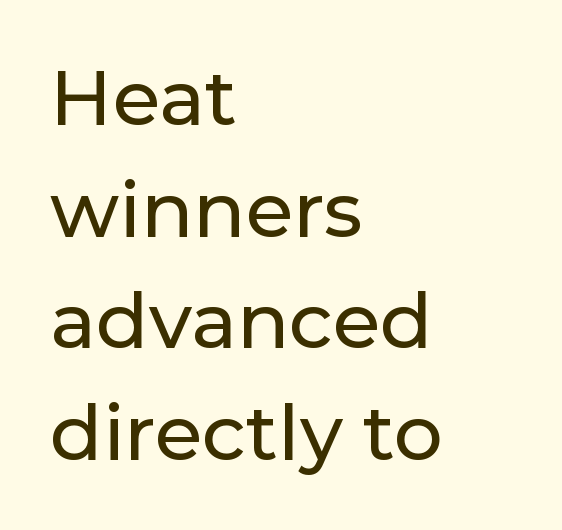
{"serif": "no", "italic": "no", "width": "normal", "stroke_contrast": "low", "x_height": "medium", "monospaced": "no", "underline": "no", "align": "left", "line_spacing": "normal", "line_spacing_ratio": 1.45, "letter_spacing": "normal", "letter_spacing_em": 0.0, "glyph_px": 77}
